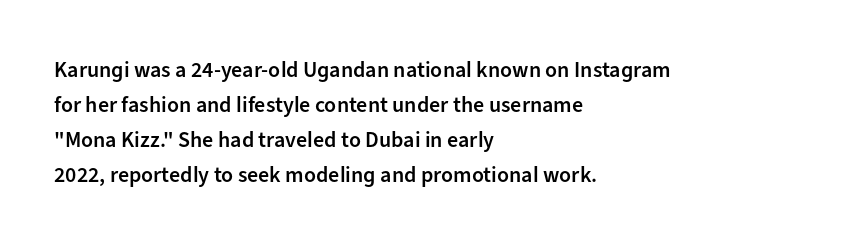
Rows of type keep a routine distance in the vertical direction. Tracking here is standard; glyphs follow each other at the usual distance. Ascenders rise straight up at ninety degrees. A fair bit of extra ink — the face is semibold, not bold.
